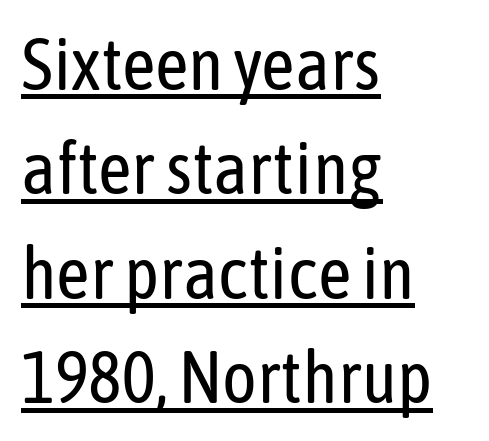
The type sits square on the baseline with zero lean. The typesetting does not lean heavy: it is not bold. Each new line begins a customary step beneath the previous one. The rendering keeps characters at their native spacing. This is sans-serif lettering, the kind often seen on screens and signage. The face used here is proportionally spaced, like ordinary book or web type.
